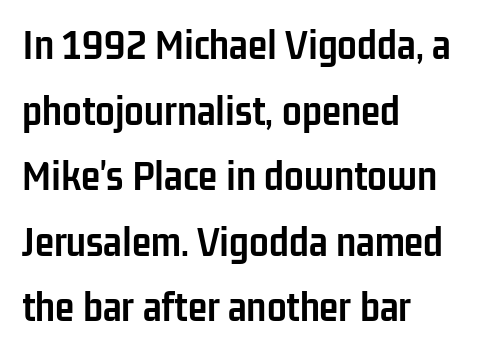
{"serif": "no", "italic": "no", "bold": "yes", "weight": "semibold", "width": "condensed", "stroke_contrast": "low", "x_height": "medium", "monospaced": "no", "underline": "no", "align": "left", "line_spacing": "normal", "line_spacing_ratio": 1.49, "letter_spacing": "normal", "letter_spacing_em": 0.0, "glyph_px": 44}
